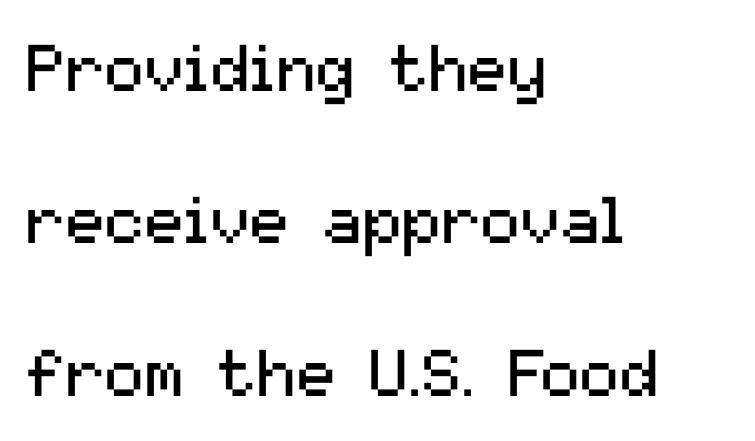
The image shows 66 px regular-weight sans-serif type, upright; set left-aligned, loose line spacing (2.31x), normal letter spacing, not underlined; medium stroke contrast and a medium x-height.
